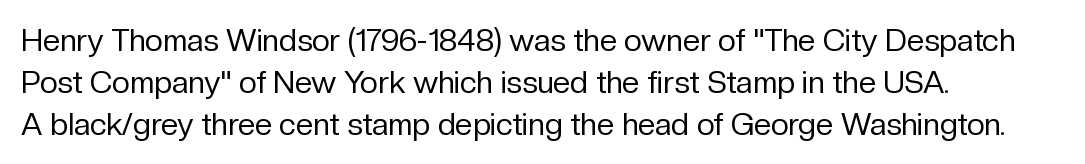
The image shows 31 px regular-weight sans-serif type, upright; set left-aligned, normal line spacing (1.35x), normal letter spacing, not underlined; low stroke contrast and a medium x-height.
